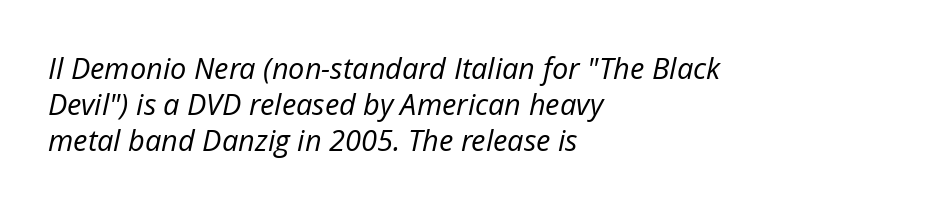
{"italic": "yes", "lean": "right", "slant_degrees": 12, "bold": "no", "weight": "regular", "width": "normal", "stroke_contrast": "low", "x_height": "medium", "monospaced": "no", "underline": "no", "align": "left", "line_spacing_ratio": 1.24, "letter_spacing": "normal", "letter_spacing_em": 0.0, "glyph_px": 29}
